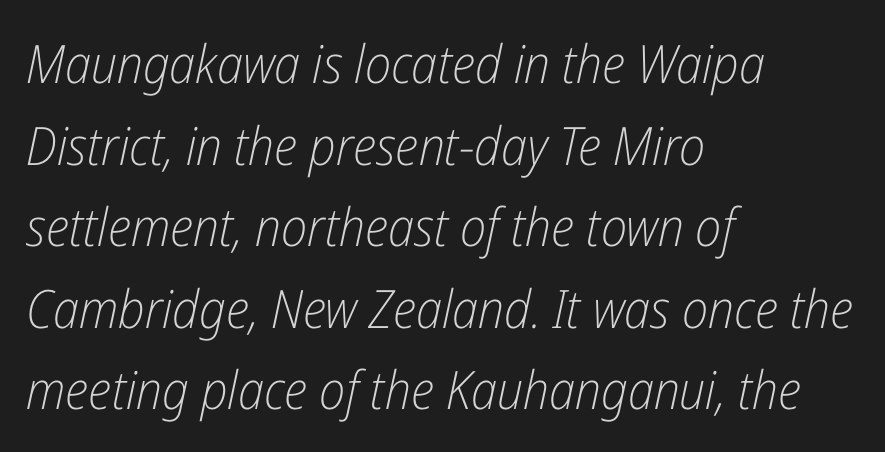
Q: Is the text bold? A: No.
Q: Is the text italic (slanted)? A: Yes, it leans right by about 12 degrees.
Q: Is the text underlined? A: No.
Q: How is the paragraph aligned? A: Left-aligned.
Q: Is the spacing between letters normal or unusually wide? A: Normal.
Q: Is the spacing between lines tight, normal or loose? A: Normal.
Q: Width (condensed, normal, or wide)? A: Condensed.
Q: Stroke contrast? A: Low.
Q: x-height? A: Medium.
Q: Monospaced? A: No.
